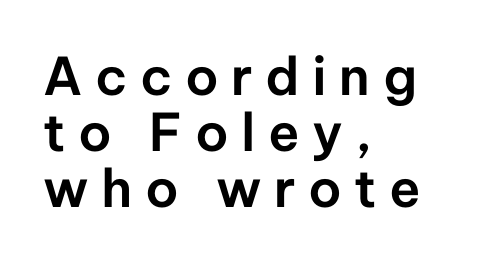
The font's upright variant was chosen for this text. Anything drawn beneath the words? Only blank space. Is there much room between lines? No — they nearly touch. This sample has the flowing, uneven cadence of proportional lettering.
